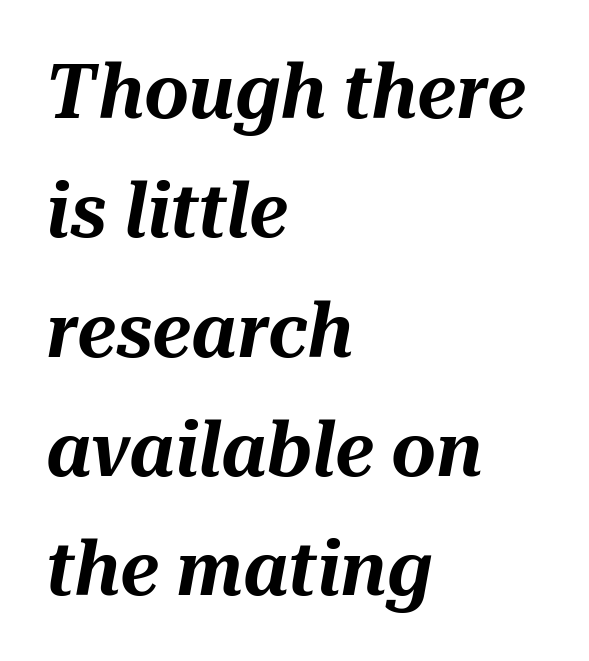
{"italic": "yes", "lean": "right", "slant_degrees": 10, "width": "normal", "stroke_contrast": "medium", "x_height": "medium", "monospaced": "no", "underline": "no", "align": "left", "line_spacing": "normal", "line_spacing_ratio": 1.55, "letter_spacing": "normal", "letter_spacing_em": 0.0, "glyph_px": 77}
